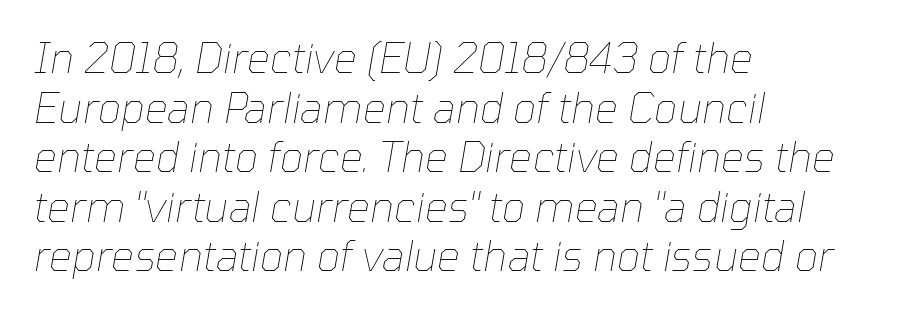
Posture: slanted. The letters advance in unequal steps, a hallmark of proportional type. The passage shown has conventional tracking throughout. Descender tails drop into unmarked territory.
